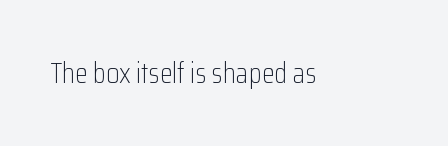
Q: Is the text bold? A: No.
Q: Is the text italic (slanted)? A: No, it is upright.
Q: Is the typeface a serif or a sans-serif typeface? A: Sans-serif.
Q: Is the text underlined? A: No.
Q: Is the spacing between letters normal or unusually wide? A: Normal.
Q: Width (condensed, normal, or wide)? A: Condensed.
Q: Stroke contrast? A: Low.
Q: x-height? A: Medium.
Q: Monospaced? A: No.
